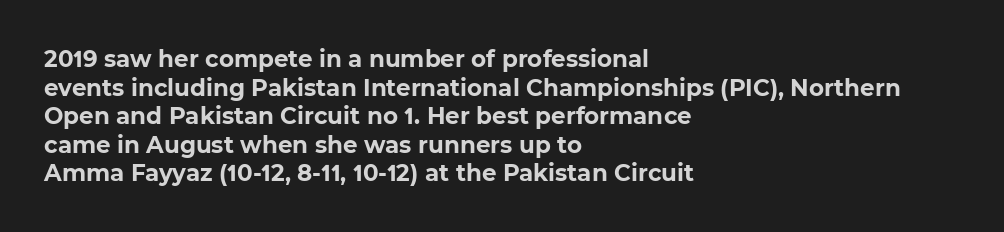
The image shows 23 px bold type; set left-aligned, line spacing 1.24x, normal letter spacing, not underlined.
